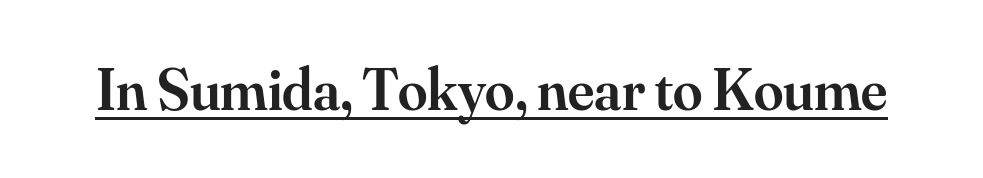
Q: Is the text bold? A: Semi-bold.
Q: Is the text italic (slanted)? A: No, it is upright.
Q: Is the typeface a serif or a sans-serif typeface? A: Serif.
Q: Is the text underlined? A: Yes.
Q: Is the spacing between letters normal or unusually wide? A: Normal.
Q: Width (condensed, normal, or wide)? A: Normal.
Q: Stroke contrast? A: Medium.
Q: x-height? A: Small.
Q: Monospaced? A: No.
